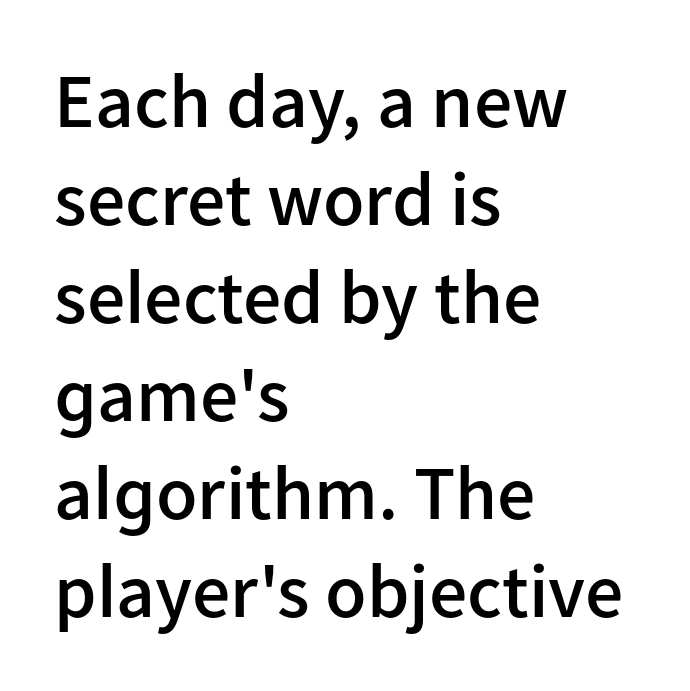
{"serif": "no", "italic": "no", "bold": "semi", "weight": "semibold", "width": "normal", "stroke_contrast": "low", "x_height": "medium", "monospaced": "no", "underline": "no", "align": "left", "line_spacing": "normal", "line_spacing_ratio": 1.29, "letter_spacing": "normal", "letter_spacing_em": 0.0, "glyph_px": 76}
